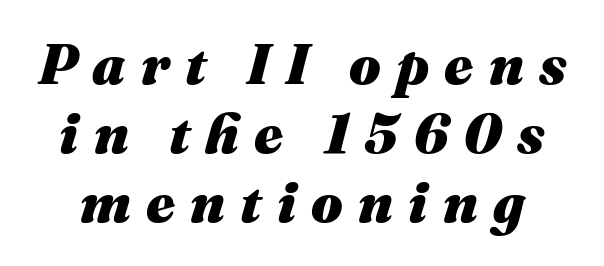
The image shows 56 px heavy type, italic (leaning right); set line spacing 1.23x, unusually wide letter spacing (+0.27 em), not underlined; medium stroke contrast and a medium x-height.
